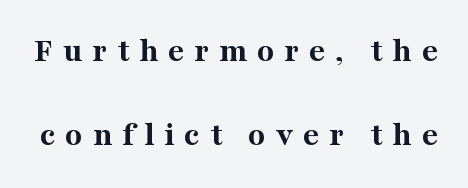
Q: Is the text bold? A: Yes.
Q: Is the text italic (slanted)? A: No, it is upright.
Q: Is the typeface a serif or a sans-serif typeface? A: Serif.
Q: Is the text underlined? A: No.
Q: Is the spacing between letters normal or unusually wide? A: Unusually wide.
Q: Is the spacing between lines tight, normal or loose? A: Loose.
Q: Width (condensed, normal, or wide)? A: Normal.
Q: Stroke contrast? A: Medium.
Q: x-height? A: Medium.
Q: Monospaced? A: No.
